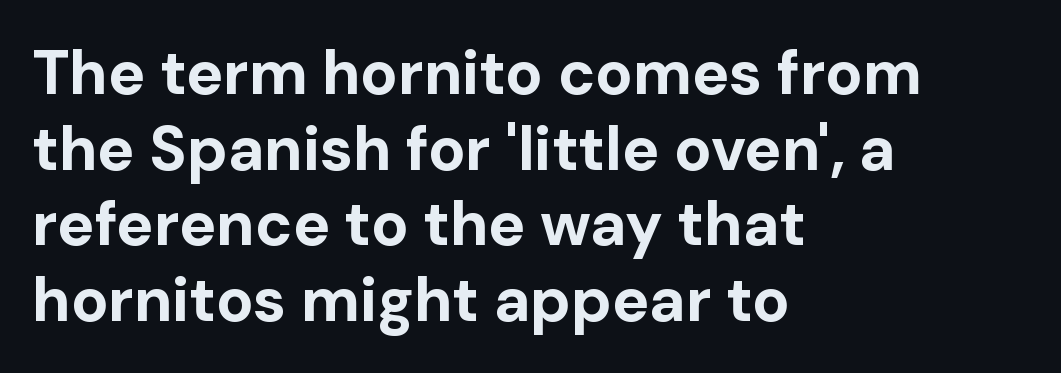
The image shows 62 px bold sans-serif type, upright; set left-aligned, line spacing 1.22x, normal letter spacing, not underlined; low stroke contrast and a medium x-height.
